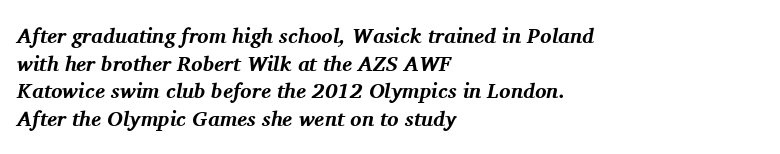
{"italic": "yes", "lean": "right", "slant_degrees": 11, "bold": "yes", "underline": "no", "align": "left", "line_spacing": "normal", "line_spacing_ratio": 1.32, "letter_spacing": "normal", "letter_spacing_em": 0.0, "glyph_px": 21}
